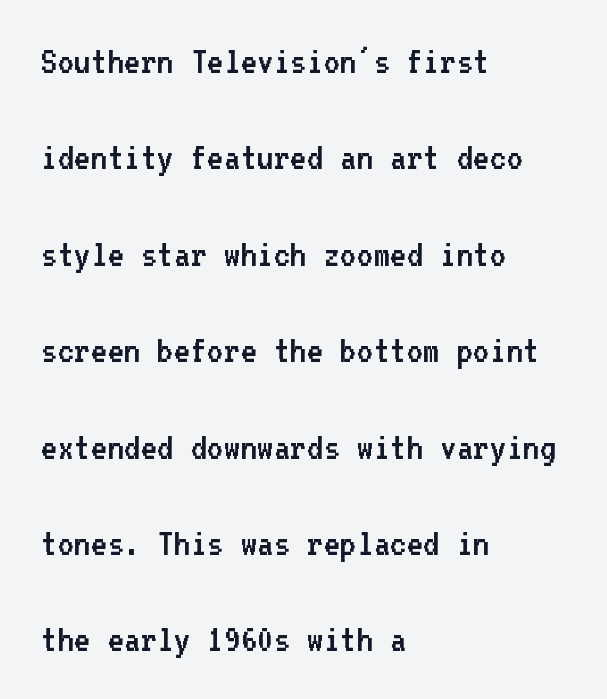
Q: Is the text bold? A: No.
Q: Is the text italic (slanted)? A: No, it is upright.
Q: Is the typeface a serif or a sans-serif typeface? A: Sans-serif.
Q: Is the text underlined? A: No.
Q: How is the paragraph aligned? A: Left-aligned.
Q: Is the spacing between letters normal or unusually wide? A: Normal.
Q: Is the spacing between lines tight, normal or loose? A: Loose.
Q: Width (condensed, normal, or wide)? A: Normal.
Q: Stroke contrast? A: Low.
Q: x-height? A: Medium.
Q: Monospaced? A: Yes.
